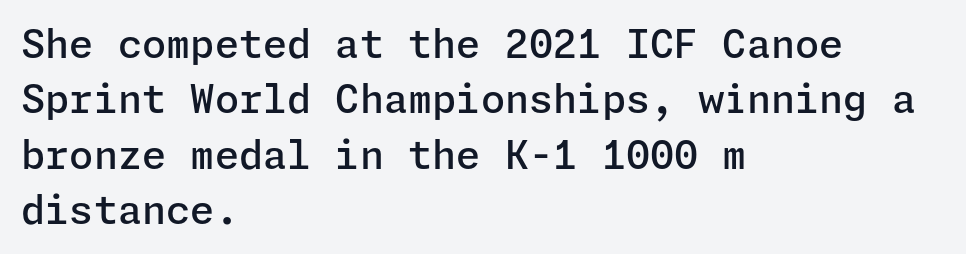
{"serif": "no", "italic": "no", "bold": "semi", "weight": "semibold", "width": "normal", "stroke_contrast": "low", "x_height": "medium", "underline": "no", "align": "left", "line_spacing": "normal", "line_spacing_ratio": 1.42, "letter_spacing": "normal", "letter_spacing_em": 0.0, "glyph_px": 39}
